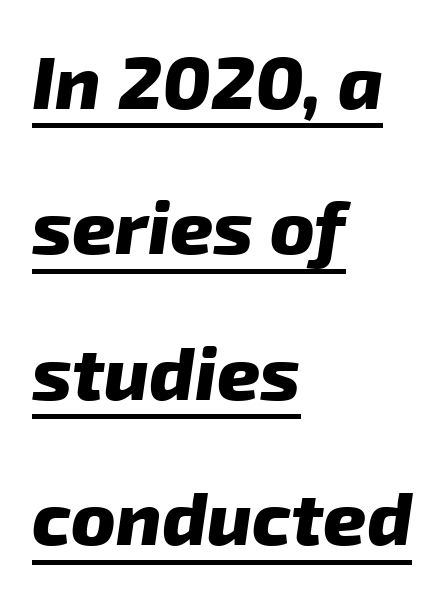
This rendering uses left alignment, leaving the right contour irregular. The rendering uses natural spacing where letterforms have individual widths. Nobody touched the tracking dial on this one. The rendered words wear a rule along their underside. If you measured baseline to baseline, you'd find a long distance.
